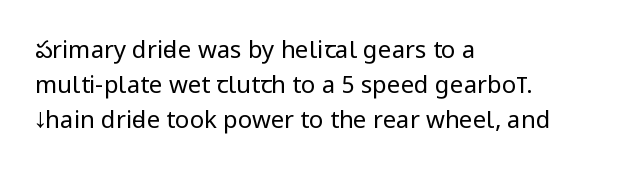
No word sits above an underline. This is the regular roman posture of the typeface. The lines in this sample share a left origin and differ only in where they stop. Successive baselines arrive at the customary interval.
